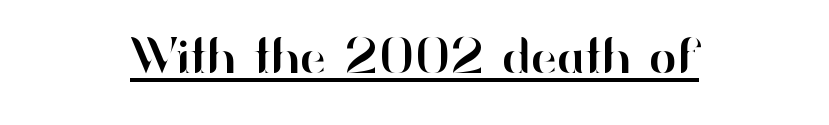
You can see a thin bar hugging the bottom of the glyphs. This sample has the flowing, uneven cadence of proportional lettering. Observe the absence of serifs on each vertical stroke in this sample. In terms of letterspacing, this is plain default setting.
